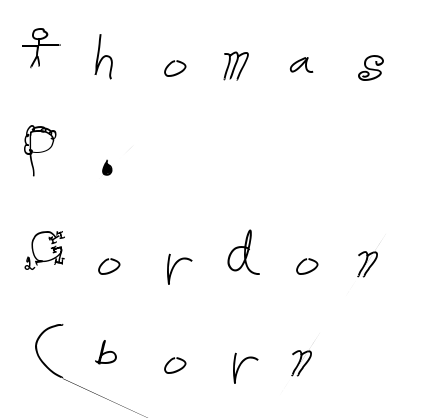
Q: Is the text bold? A: No.
Q: Is the text italic (slanted)? A: No, it is upright.
Q: Is the text underlined? A: No.
Q: How is the paragraph aligned? A: Left-aligned.
Q: Is the spacing between letters normal or unusually wide? A: Unusually wide.
Q: Is the spacing between lines tight, normal or loose? A: Normal.
Q: Width (condensed, normal, or wide)? A: Normal.
Q: Stroke contrast? A: Low.
Q: x-height? A: Medium.
